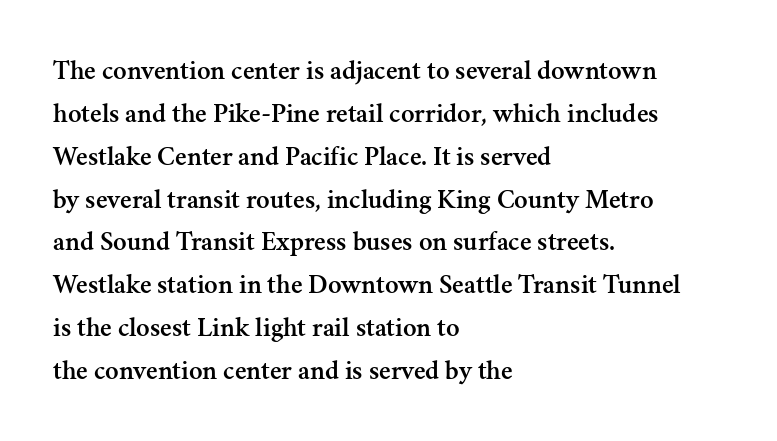
The space between consecutive lines is moderate. The passage shown is typed in a proportional face where columns would drift. Inter-character spacing is left at the font's built-in metrics. If you drew a ruler down the left edge, every line would touch it. The characters display serif detailing at their extremities. The strip under each line holds only bare page.
